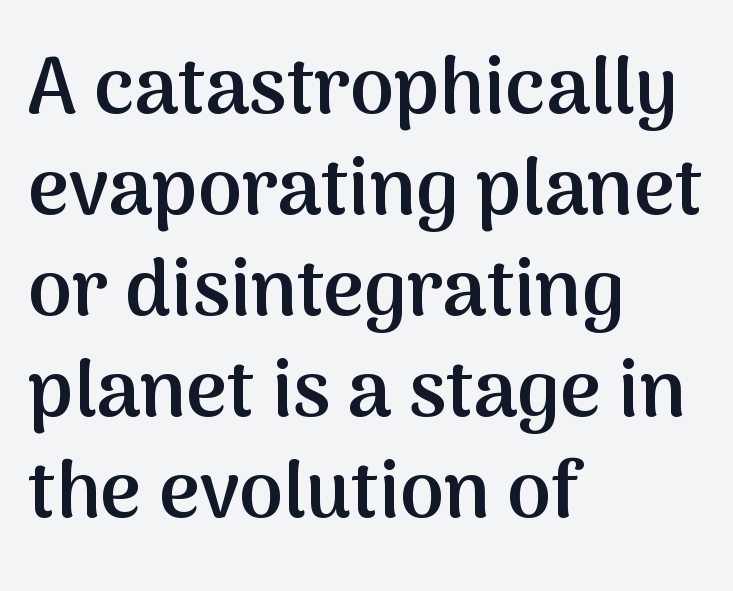
The image shows 79 px semibold sans-serif type, upright; set left-aligned, normal line spacing (1.28x), normal letter spacing, not underlined; medium stroke contrast and a medium x-height.
